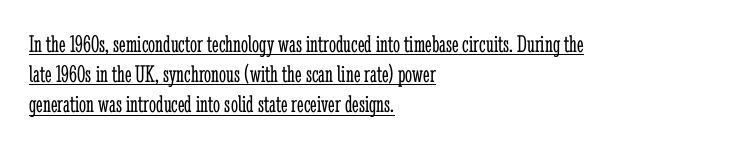
{"italic": "no", "bold": "no", "underline": "yes", "align": "left", "line_spacing_ratio": 1.21, "letter_spacing": "normal", "letter_spacing_em": 0.0, "glyph_px": 25}
